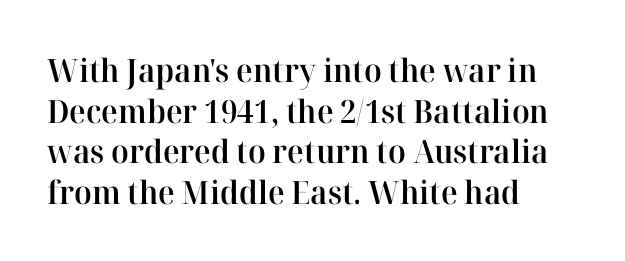
Characters remain perfectly vertical along every line. There is no visible air inserted between adjacent glyphs. Any mark beneath the type? The region is blank. The face used here is proportionally spaced, like ordinary book or web type. Students, this is semibold: more ink than regular, less than bold.
